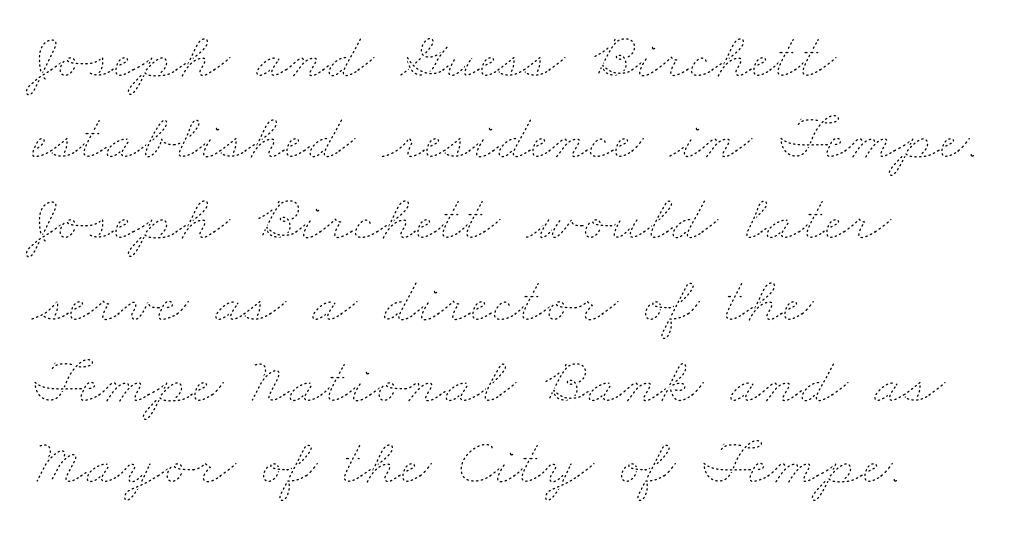
Q: Is the text bold? A: No.
Q: Is the text underlined? A: No.
Q: How is the paragraph aligned? A: Left-aligned.
Q: Is the spacing between letters normal or unusually wide? A: Normal.
Q: Width (condensed, normal, or wide)? A: Wide.
Q: Stroke contrast? A: Low.
Q: x-height? A: Small.
Q: Monospaced? A: No.
